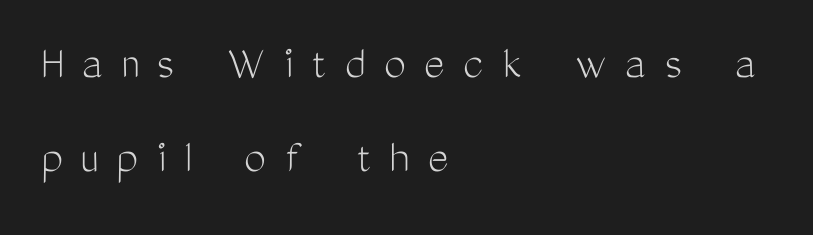
{"serif": "no", "italic": "no", "bold": "no", "weight": "light", "width": "condensed", "stroke_contrast": "medium", "x_height": "medium", "monospaced": "no", "underline": "no", "align": "left", "line_spacing": "loose", "line_spacing_ratio": 1.92, "letter_spacing": "wide", "letter_spacing_em": 0.37, "glyph_px": 49}
